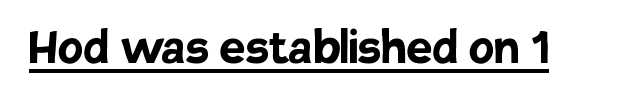
Classification — sans serif. Typesetter's note: full bold, strokes at maximum text heaviness. Here the designer chose a conventional face with non-uniform glyph widths. The typography opts for an upright posture over an oblique one. Tracking here is standard; glyphs follow each other at the usual distance.
